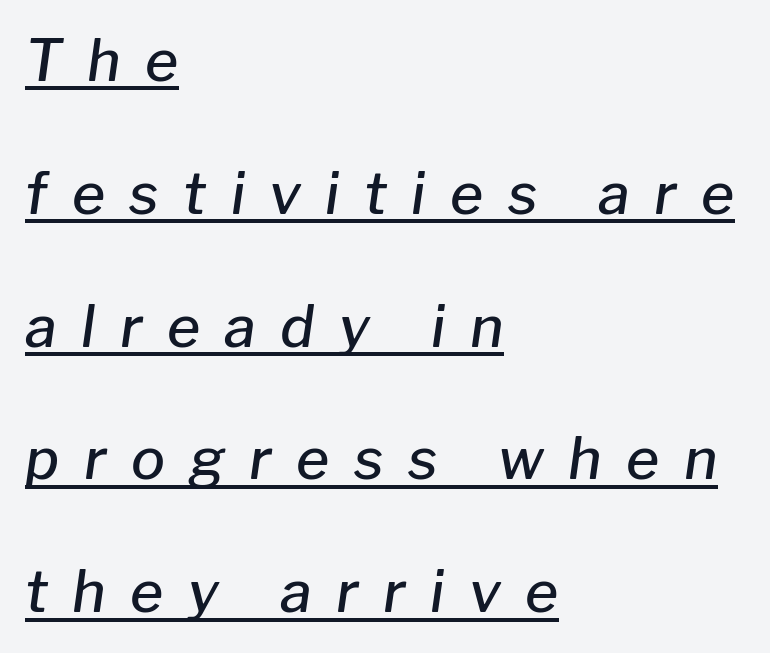
Q: Is the text bold? A: Semi-bold.
Q: Is the text italic (slanted)? A: Yes, it leans right by about 8 degrees.
Q: Is the text underlined? A: Yes.
Q: How is the paragraph aligned? A: Left-aligned.
Q: Is the spacing between letters normal or unusually wide? A: Unusually wide.
Q: Is the spacing between lines tight, normal or loose? A: Loose.
Q: Width (condensed, normal, or wide)? A: Normal.
Q: Stroke contrast? A: Low.
Q: x-height? A: Medium.
Q: Monospaced? A: No.
